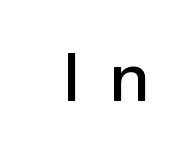
Honestly, there is no underline to notice here at all. A typesetter would call this proportional, since set widths differ per character. What kind of face is this? One without serifs — a sans. Compared with typical body copy, the letter spacing here is much looser. The font's upright variant was chosen for this text.
